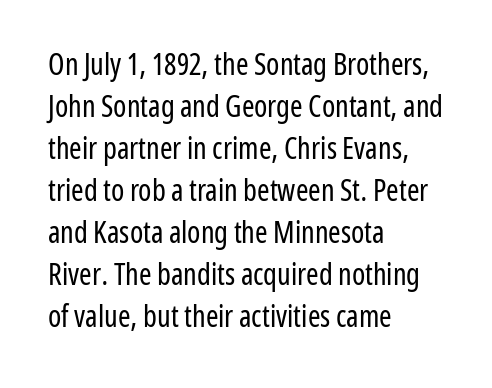
There is no visible air inserted between adjacent glyphs. Vertical spacing — default. Unlike a traditional serif, this face leaves its strokes unadorned. On a weight scale, this lands at 450 or below. In terms of posture, this sample is upright.
